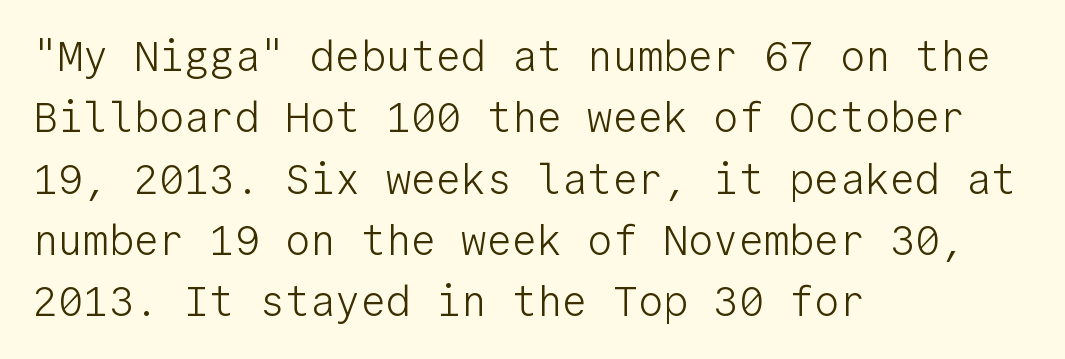
The lettering holds an erect, upright posture throughout. Honestly, the row spacing looks completely unremarkable. The glyphs are unaccompanied by any horizontal stroke below them. Each line starts at the same left margin while the right side varies. Stroke thickness stays within the range of a standard reading face or lighter. The face used here is monospaced, like something from a code editor.
